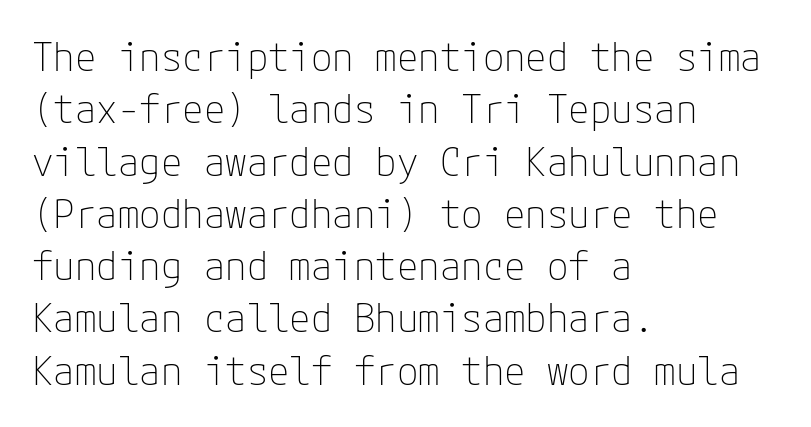
The image shows 39 px thin sans-serif type, upright; set left-aligned, normal line spacing (1.34x), normal letter spacing, not underlined; low stroke contrast and a medium x-height.
